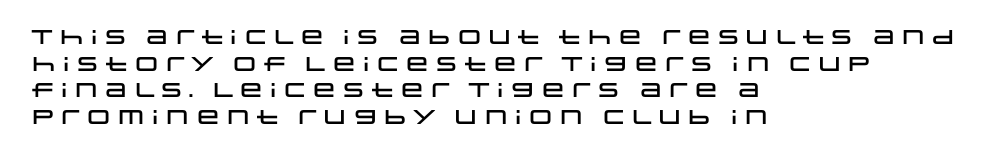
{"italic": "no", "underline": "no", "align": "left", "line_spacing": "normal", "line_spacing_ratio": 1.33, "letter_spacing": "normal", "letter_spacing_em": 0.0, "glyph_px": 20}
